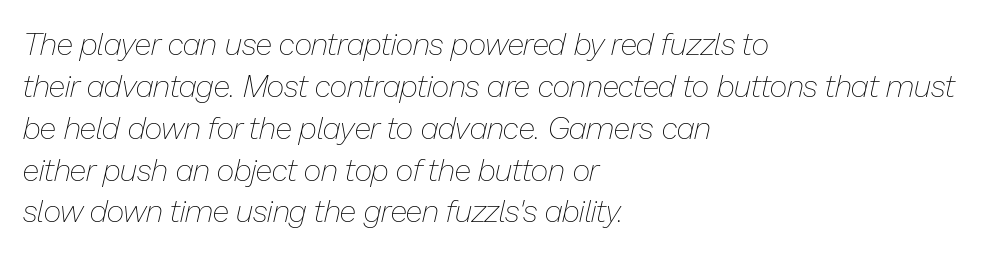
Q: Is the text bold? A: No.
Q: Is the text italic (slanted)? A: Yes, it leans right by about 13 degrees.
Q: Is the text underlined? A: No.
Q: How is the paragraph aligned? A: Left-aligned.
Q: Is the spacing between letters normal or unusually wide? A: Normal.
Q: Is the spacing between lines tight, normal or loose? A: Normal.
Q: Width (condensed, normal, or wide)? A: Normal.
Q: Stroke contrast? A: Low.
Q: x-height? A: Medium.
Q: Monospaced? A: No.
